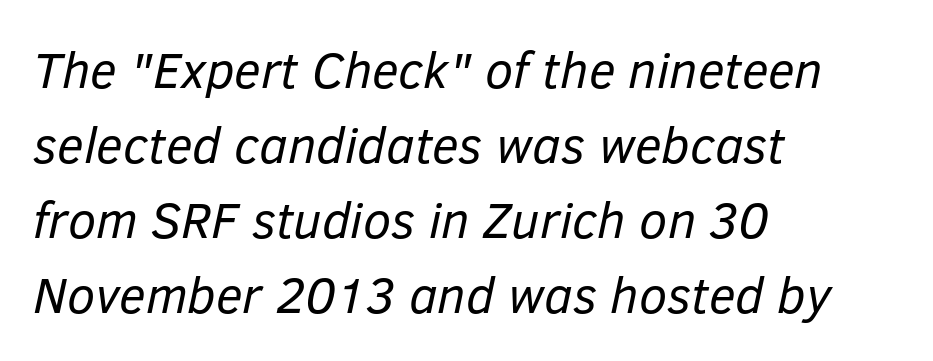
The image shows 51 px regular-weight type, italic (leaning right); set left-aligned, normal line spacing (1.47x), normal letter spacing, not underlined; low stroke contrast and a medium x-height.
